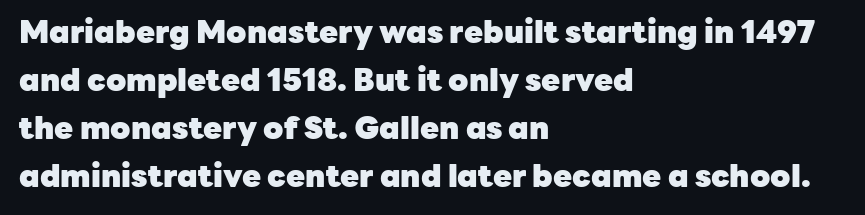
{"serif": "no", "italic": "no", "bold": "yes", "weight": "heavy", "width": "normal", "stroke_contrast": "low", "x_height": "medium", "monospaced": "no", "underline": "no", "align": "left", "line_spacing": "normal", "line_spacing_ratio": 1.55, "letter_spacing": "normal", "letter_spacing_em": 0.0, "glyph_px": 31}
